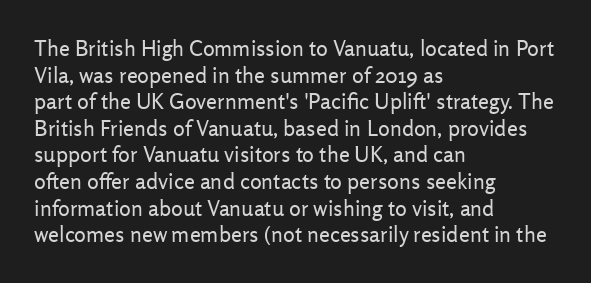
{"italic": "no", "bold": "no", "underline": "no", "align": "left", "line_spacing_ratio": 1.21, "letter_spacing": "normal", "letter_spacing_em": 0.0, "glyph_px": 22}
